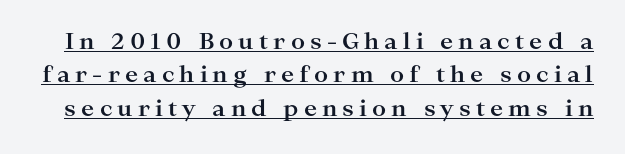
The image shows 22 px bold type, upright; set normal line spacing (1.52x), unusually wide letter spacing (+0.23 em), underlined.
